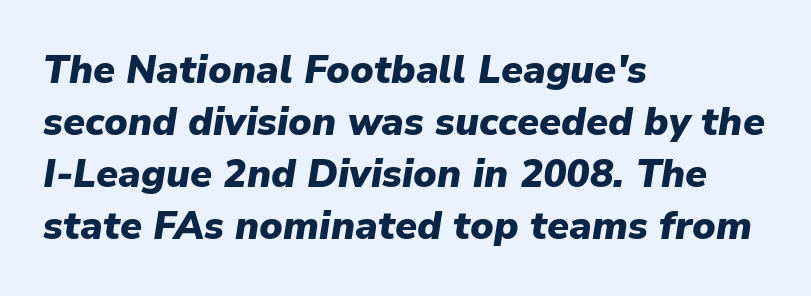
The image shows 39 px heavy type, italic (leaning right); set left-aligned, normal line spacing (1.33x), normal letter spacing, not underlined; low stroke contrast and a medium x-height.
